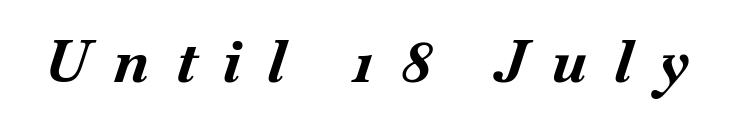
{"italic": "yes", "lean": "right", "slant_degrees": 18, "bold": "yes", "weight": "bold", "width": "normal", "stroke_contrast": "medium", "x_height": "small", "monospaced": "no", "underline": "no", "letter_spacing": "wide", "letter_spacing_em": 0.46, "glyph_px": 58}
